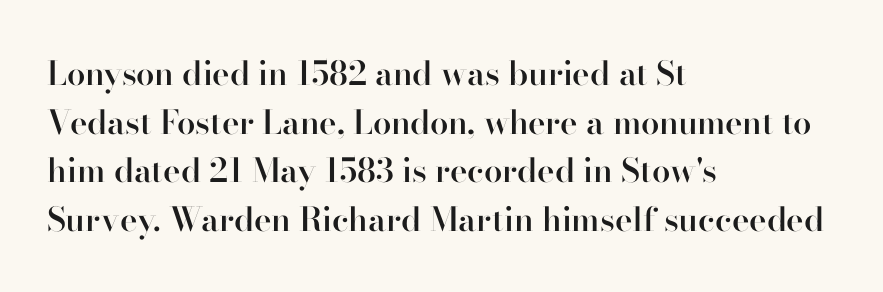
Unlike italic type, these characters show no tilt at all. Each letter keeps its own natural width here, so spacing adapts to shape. Underlining? Definitely not there. A typesetter would label this face a serif.
